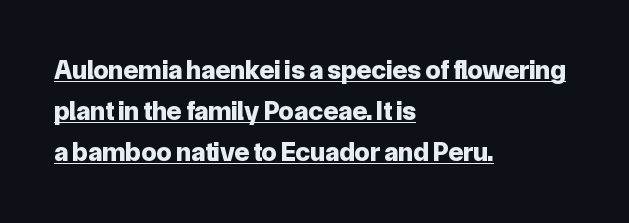
How would I describe the line gaps? Plain and ordinary. The passage shown is emphatically bold. Inter-character spacing is left at the font's built-in metrics. Notice how a bar underscores the lettering throughout. A roman cut, with each character standing at attention.
